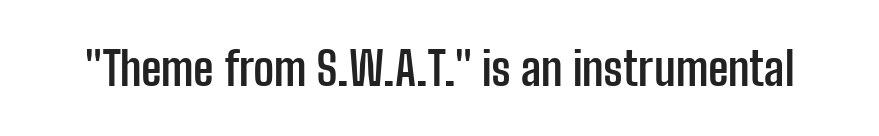
The image shows 46 px semibold, condensed sans-serif type, upright; set normal letter spacing, not underlined; low stroke contrast and a medium x-height.
